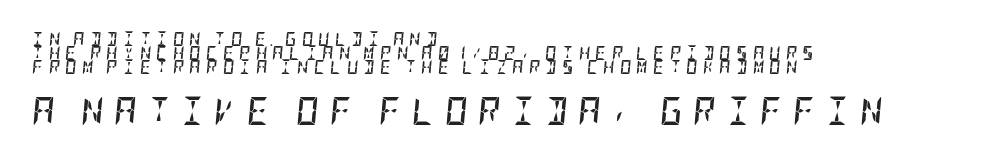
The image shows 28 px semibold, condensed type, italic (leaning right); set left-aligned, tight line spacing (1.01x), unusually wide letter spacing (+0.37 em), not underlined; the second (bottom) block is 2.0x larger; low stroke contrast and a large x-height.
